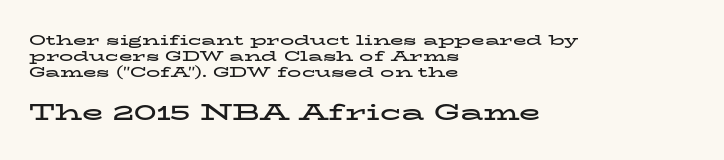
Q: Is the text bold? A: Yes.
Q: Is the text italic (slanted)? A: No, it is upright.
Q: Is the text underlined? A: No.
Q: How is the paragraph aligned? A: Left-aligned.
Q: Is the spacing between letters normal or unusually wide? A: Normal.
Q: Which block of text is set in a larger size, the first (top) or the second (bottom)? A: The second (bottom) one.
